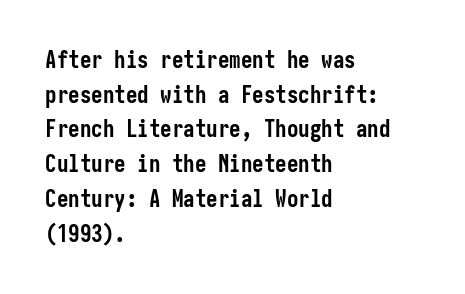
The image shows 23 px bold type, upright; set left-aligned, normal line spacing (1.51x), normal letter spacing, not underlined.
